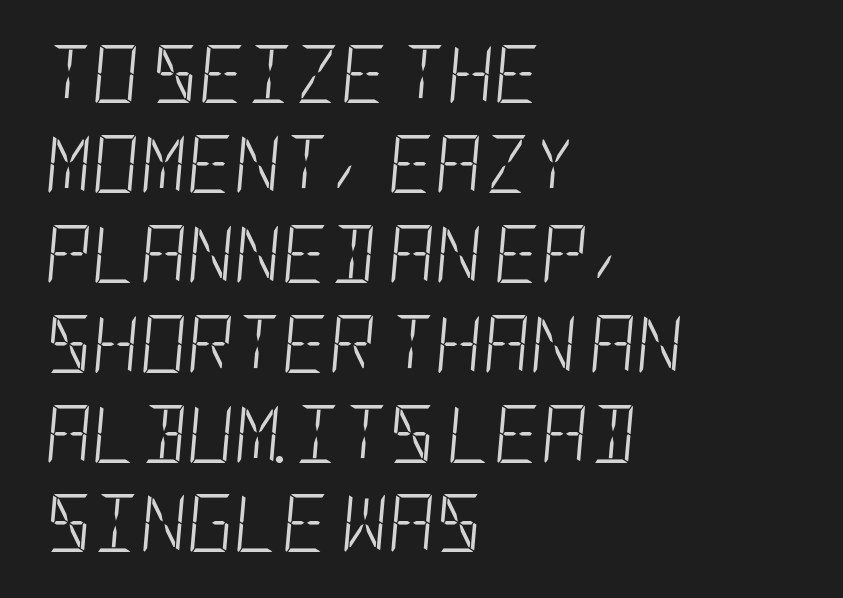
The image shows 58 px light, condensed type, italic (leaning right); set left-aligned, normal line spacing (1.55x), normal letter spacing, not underlined; low stroke contrast and a large x-height.
